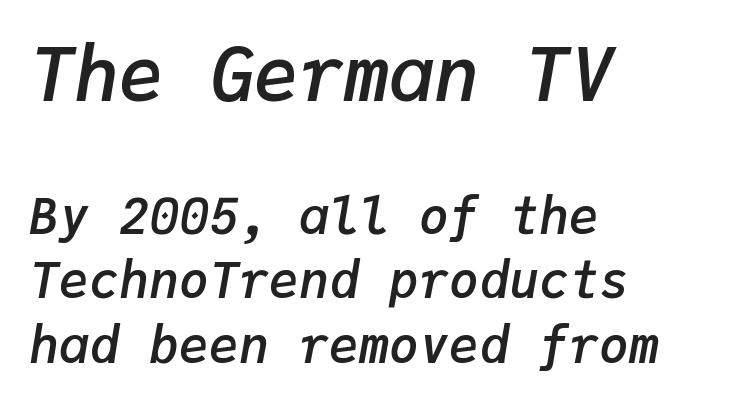
{"italic": "yes", "lean": "right", "slant_degrees": 9, "bold": "semi", "weight": "semibold", "width": "normal", "stroke_contrast": "low", "x_height": "medium", "monospaced": "yes", "underline": "no", "align": "left", "line_spacing": "normal", "line_spacing_ratio": 1.29, "letter_spacing": "normal", "letter_spacing_em": 0.0, "larger_block": "first", "size_ratio": 1.5, "glyph_px": 75}
